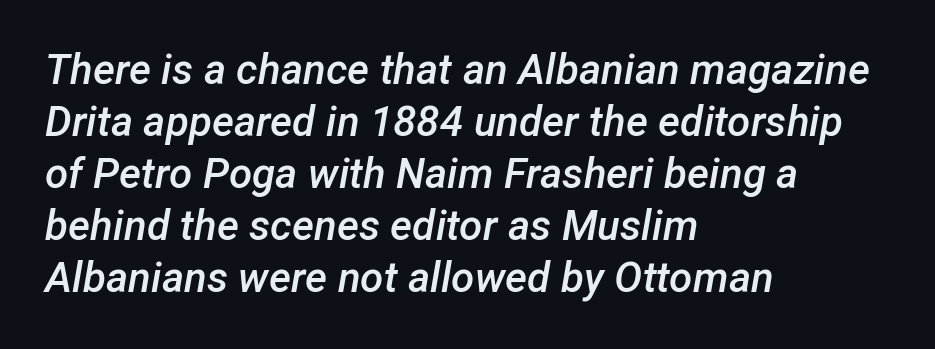
{"italic": "yes", "lean": "right", "slant_degrees": 12, "bold": "semi", "weight": "semibold", "width": "normal", "stroke_contrast": "low", "x_height": "medium", "monospaced": "no", "underline": "no", "align": "left", "line_spacing_ratio": 1.24, "letter_spacing": "normal", "letter_spacing_em": 0.0, "glyph_px": 42}
